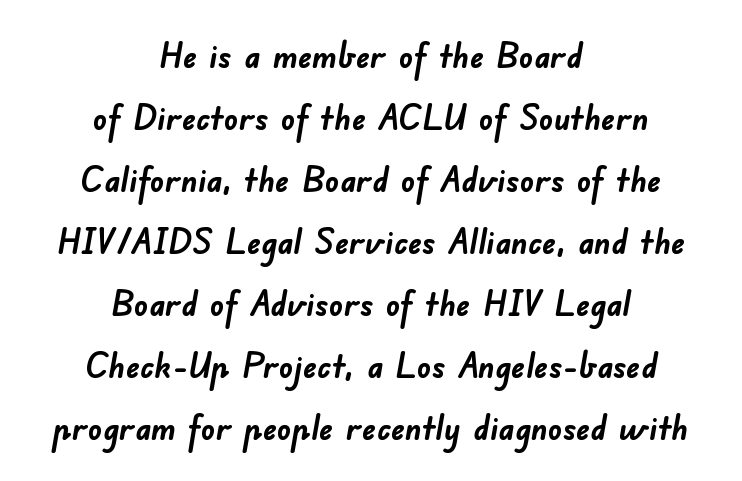
The image shows 35 px semibold sans-serif type; set centered, line spacing 1.77x, normal letter spacing, not underlined; low stroke contrast and a small x-height.
